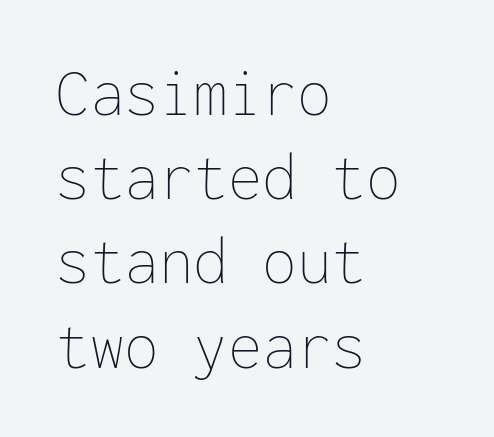
{"italic": "no", "bold": "no", "weight": "thin", "width": "normal", "stroke_contrast": "low", "x_height": "medium", "monospaced": "yes", "underline": "no", "align": "left", "line_spacing_ratio": 1.22, "letter_spacing": "normal", "letter_spacing_em": 0.0, "glyph_px": 69}
